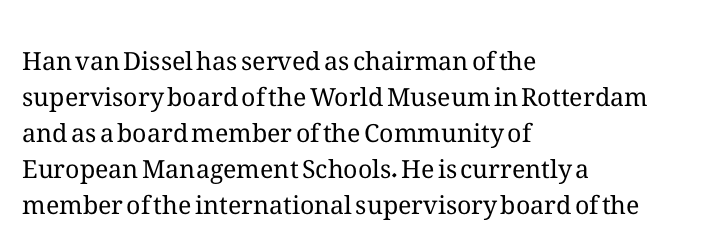
The image shows 25 px text type, upright; set left-aligned, normal line spacing (1.44x), normal letter spacing, not underlined.
